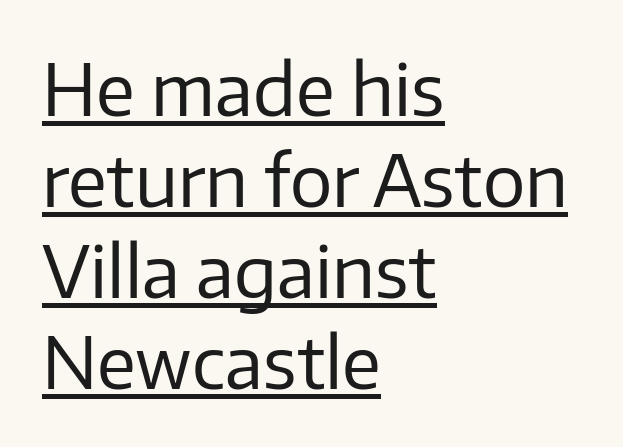
{"serif": "no", "italic": "no", "bold": "no", "weight": "regular", "width": "normal", "stroke_contrast": "low", "x_height": "medium", "monospaced": "no", "underline": "yes", "align": "left", "line_spacing": "normal", "line_spacing_ratio": 1.28, "letter_spacing": "normal", "letter_spacing_em": 0.0, "glyph_px": 71}
